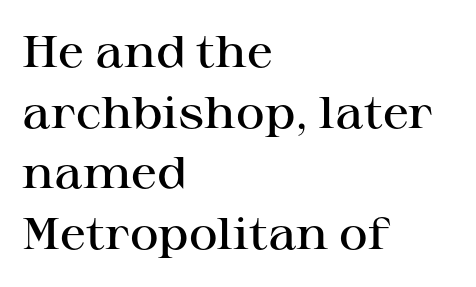
The image shows 44 px semibold, wide serif type, upright; set left-aligned, normal line spacing (1.38x), normal letter spacing, not underlined; high stroke contrast and a medium x-height.
